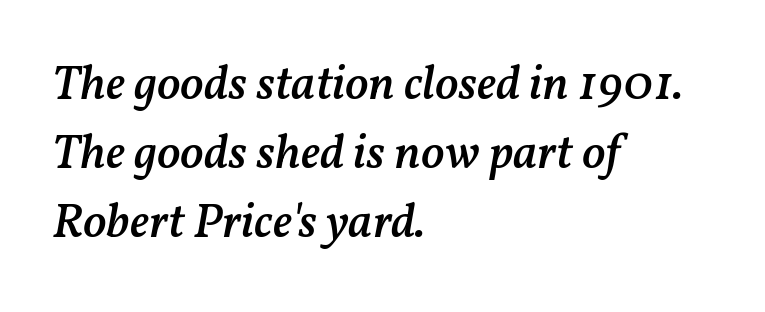
{"italic": "yes", "lean": "right", "slant_degrees": 11, "bold": "semi", "weight": "semibold", "width": "normal", "stroke_contrast": "medium", "x_height": "medium", "monospaced": "no", "underline": "no", "align": "left", "line_spacing": "normal", "line_spacing_ratio": 1.41, "letter_spacing": "normal", "letter_spacing_em": 0.0, "glyph_px": 49}
